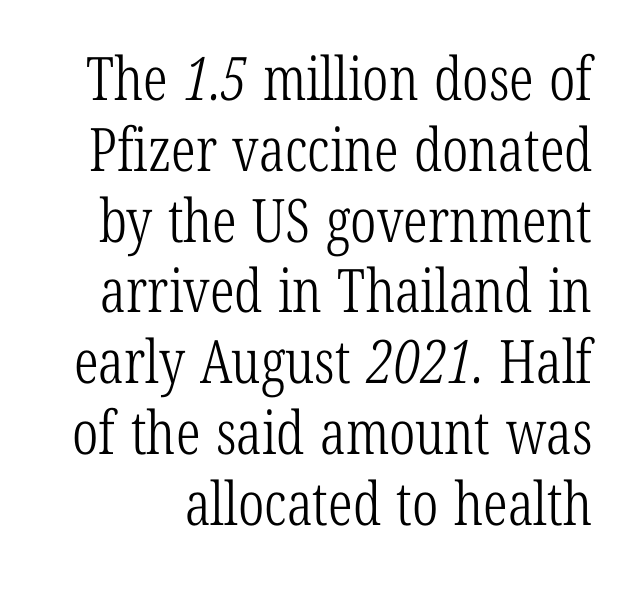
What kind of face is this? One with serifs. Think of a printed novel: that variable character pitch is what you see here. Nothing heavy about these letters — not bold at all. The space directly below the letters is spotless.
